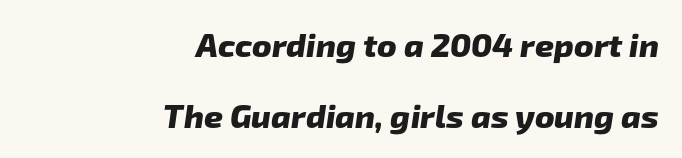
{"serif": "no", "bold": "yes", "weight": "heavy", "width": "normal", "stroke_contrast": "low", "x_height": "medium", "monospaced": "no", "underline": "no", "align": "right", "line_spacing": "loose", "line_spacing_ratio": 2.15, "letter_spacing": "normal", "letter_spacing_em": 0.0, "glyph_px": 33}
